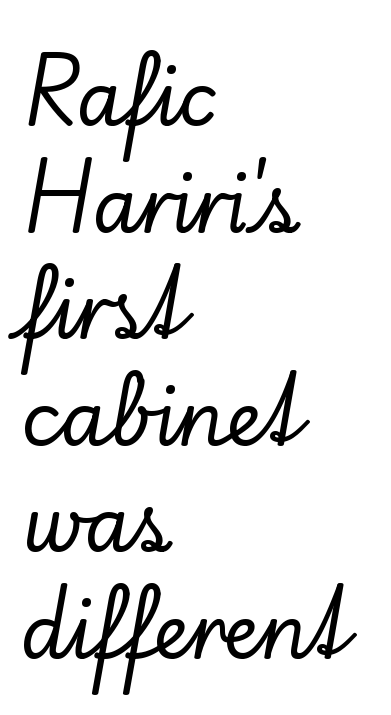
This sample is left-justified, so line endings fall wherever the words run out. Yep, those are serifs on the letters. Do the characters align in a grid? No, the font is proportional.
